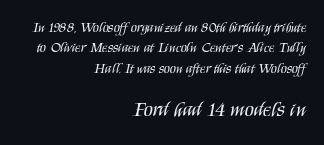
{"bold": "no", "underline": "no", "align": "right", "line_spacing": "normal", "line_spacing_ratio": 1.46, "letter_spacing": "normal", "letter_spacing_em": 0.0, "larger_block": "second", "size_ratio": 1.5, "glyph_px": 21}
